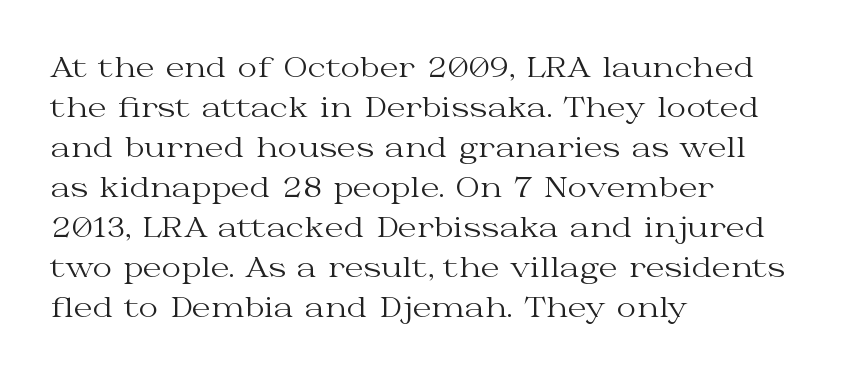
Q: Is the text bold? A: No.
Q: Is the text italic (slanted)? A: No, it is upright.
Q: Is the text underlined? A: No.
Q: How is the paragraph aligned? A: Left-aligned.
Q: Is the spacing between letters normal or unusually wide? A: Normal.
Q: Is the spacing between lines tight, normal or loose? A: Normal.
